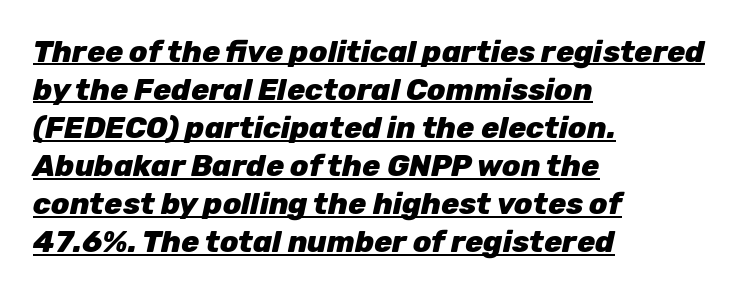
Summary of vertical rhythm: regular, with standard interline spacing. Default kerning and tracking; the words read as compact shapes. A typographer would call this underscored text. Varying glyph widths throughout — classic text-font behaviour. Each line starts at the same left margin while the right side varies.
